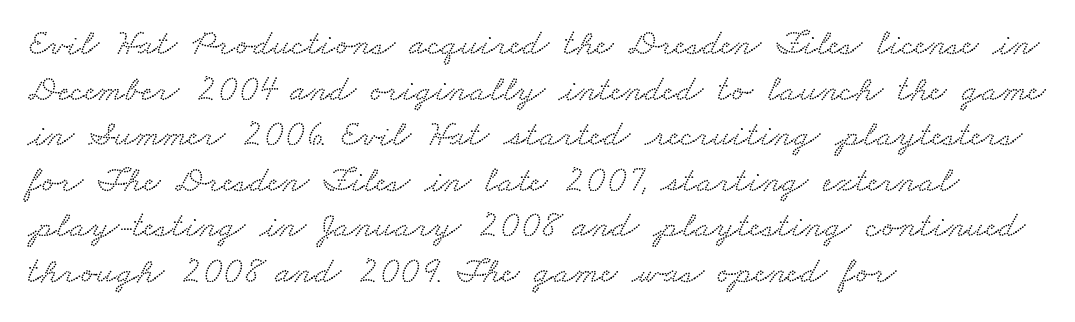
The image shows 37 px wide serif type; set left-aligned, line spacing 1.23x, normal letter spacing, not underlined; low stroke contrast and a small x-height.
